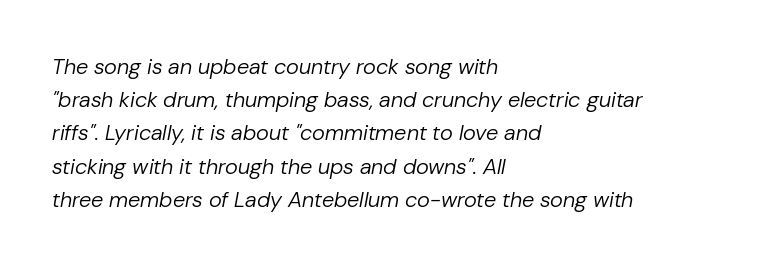
{"italic": "yes", "lean": "right", "slant_degrees": 10, "bold": "no", "underline": "no", "align": "left", "line_spacing": "normal", "line_spacing_ratio": 1.51, "letter_spacing": "normal", "letter_spacing_em": 0.0, "glyph_px": 22}
